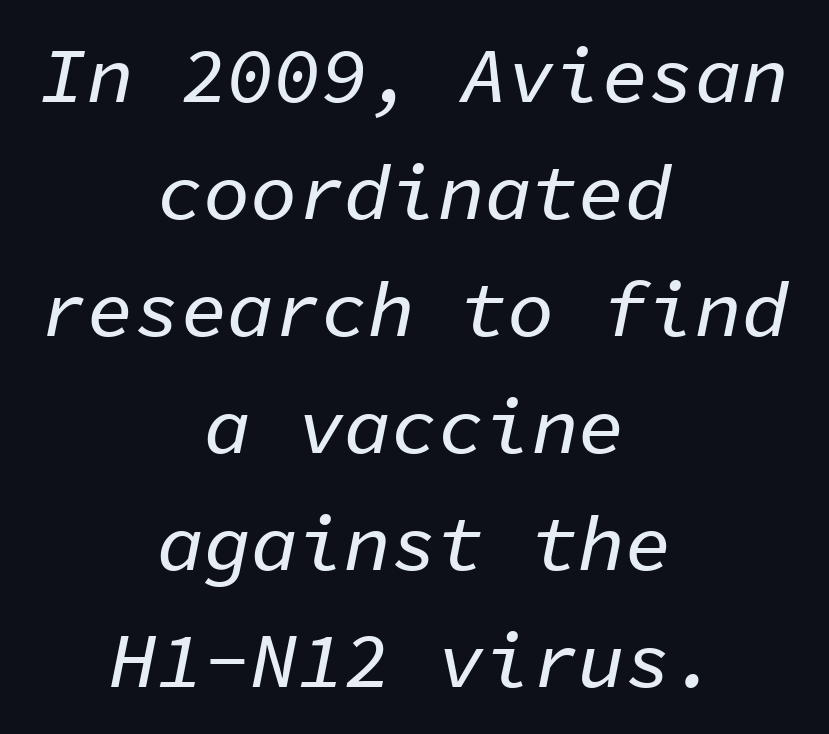
Q: Is the text italic (slanted)? A: Yes, it leans right by about 11 degrees.
Q: Is the text underlined? A: No.
Q: How is the paragraph aligned? A: Centered.
Q: Is the spacing between letters normal or unusually wide? A: Normal.
Q: Is the spacing between lines tight, normal or loose? A: Normal.
Q: Width (condensed, normal, or wide)? A: Normal.
Q: Stroke contrast? A: Low.
Q: x-height? A: Medium.
Q: Monospaced? A: Yes.
